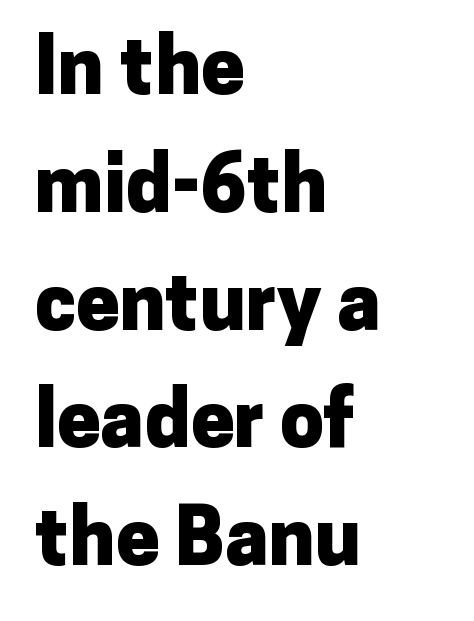
Nothing sits at the stroke ends, so this counts as sans-serif. Is the letter spacing exaggerated? No — it looks like the ordinary default. No italicization has been applied; the sample stays upright. Regular leading.
